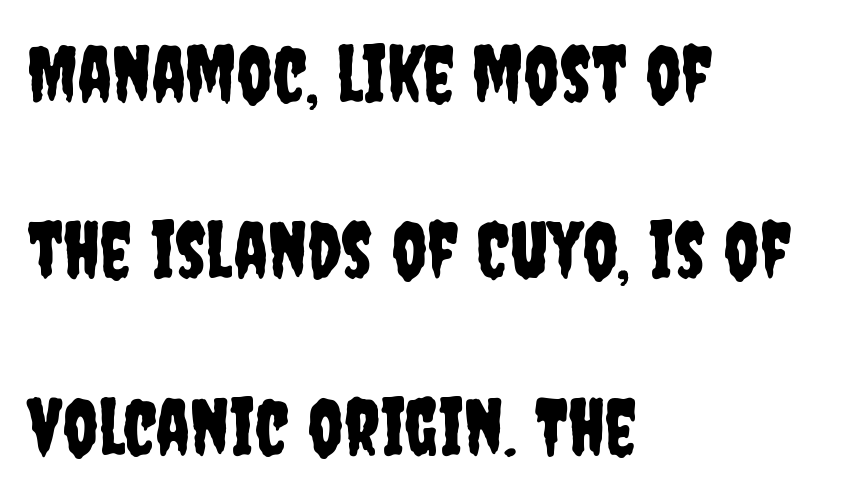
Tracking value appears to be zero — textbook default spacing. The type family on display is of the sans-serif kind. Ascenders rise straight up at ninety degrees. Plain, unruled lines of type. Do the characters align in a grid? No, the font is proportional. The paragraph has a hard left edge and a soft right edge.
